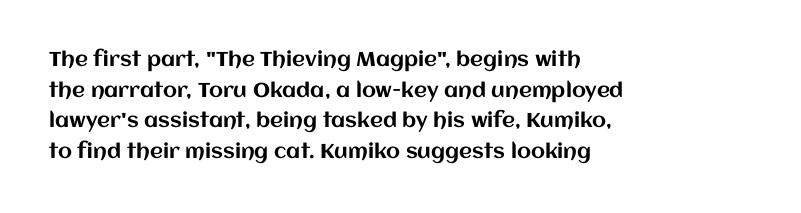
The image shows 20 px text type, upright; set left-aligned, normal line spacing (1.53x), normal letter spacing, not underlined.
